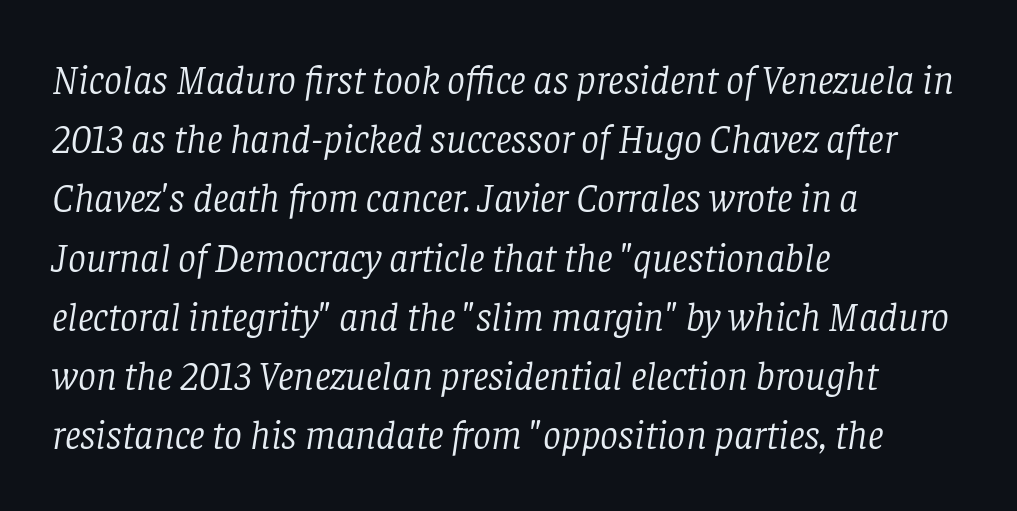
Q: Is the text bold? A: No.
Q: Is the text italic (slanted)? A: Yes, it leans right by about 8 degrees.
Q: Is the typeface a serif or a sans-serif typeface? A: Serif.
Q: Is the text underlined? A: No.
Q: How is the paragraph aligned? A: Left-aligned.
Q: Is the spacing between letters normal or unusually wide? A: Normal.
Q: Is the spacing between lines tight, normal or loose? A: Normal.
Q: Width (condensed, normal, or wide)? A: Normal.
Q: Stroke contrast? A: Low.
Q: x-height? A: Large.
Q: Monospaced? A: No.
